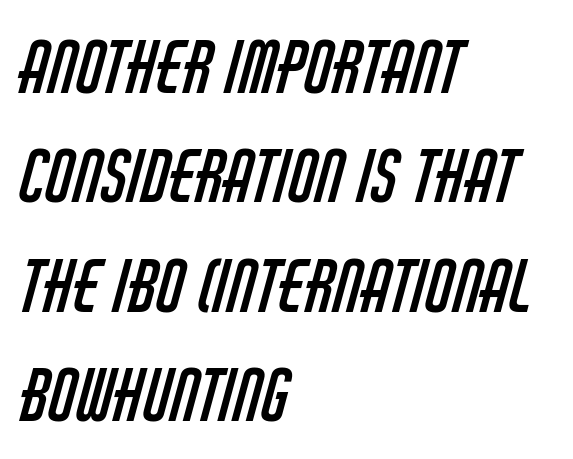
The image shows 71 px regular-weight, condensed sans-serif type; set left-aligned, normal line spacing (1.54x), normal letter spacing, not underlined; low stroke contrast and a large x-height.
